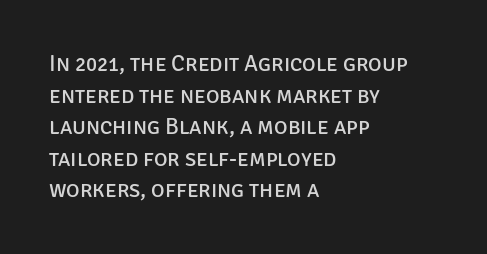
The image shows 23 px text type, upright; set left-aligned, normal line spacing (1.37x), normal letter spacing, not underlined.
